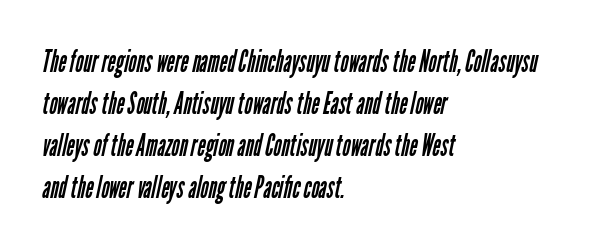
{"serif": "no", "bold": "no", "weight": "regular", "width": "condensed", "stroke_contrast": "low", "x_height": "medium", "monospaced": "no", "underline": "no", "align": "left", "line_spacing": "normal", "line_spacing_ratio": 1.36, "letter_spacing": "normal", "letter_spacing_em": 0.0, "glyph_px": 31}
